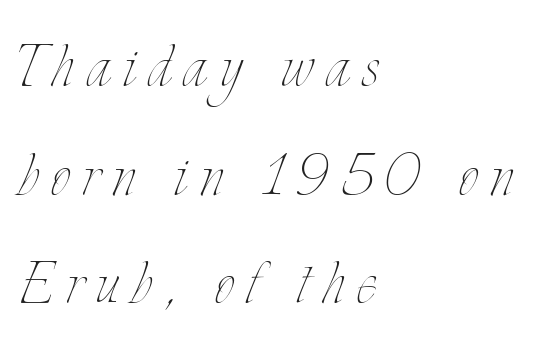
{"bold": "no", "weight": "thin", "width": "condensed", "stroke_contrast": "low", "x_height": "small", "monospaced": "no", "underline": "no", "align": "left", "line_spacing": "normal", "line_spacing_ratio": 1.41, "glyph_px": 77}
